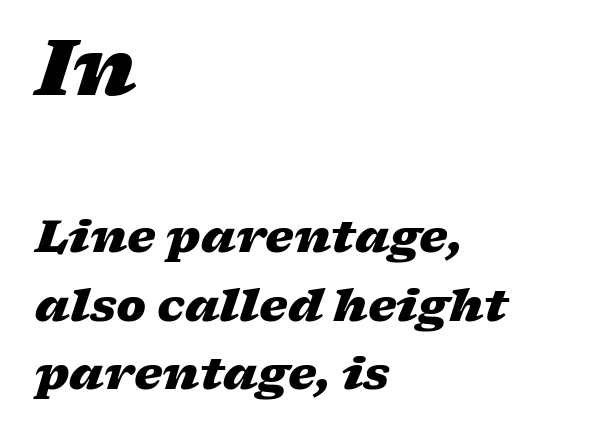
The image shows 78 px heavy, wide type, italic (leaning right); set left-aligned, normal line spacing (1.53x), normal letter spacing, not underlined; the first (top) block is 1.73x larger; low stroke contrast and a medium x-height.
